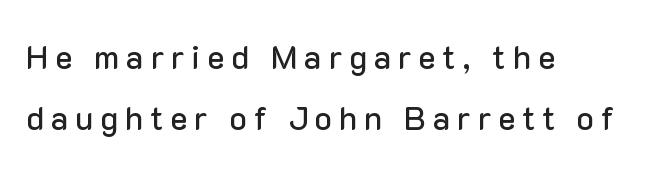
The passage shown is not underscored anywhere. Grotesque or geometric, the face here clearly has no serifs. Display-style spreading of the glyphs; the letterfit is very open. Horizontally, the lines are justified to the leading edge only. Ordinary non-slanted type is in use.
